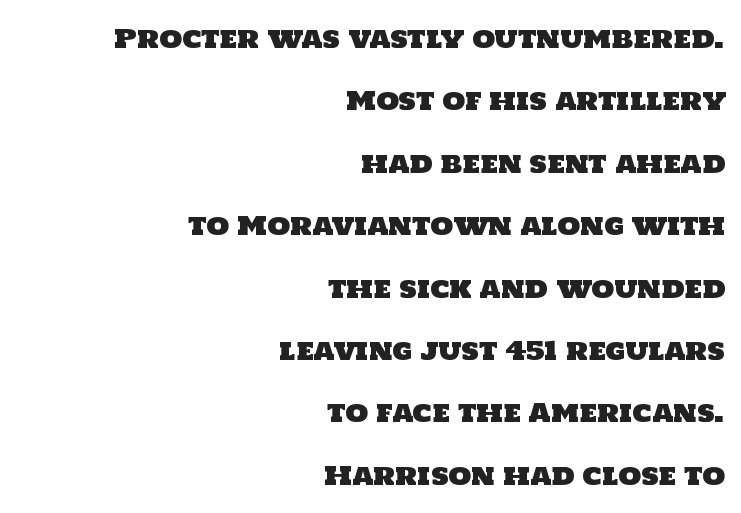
Q: Is the text underlined? A: No.
Q: How is the paragraph aligned? A: Right-aligned.
Q: Is the spacing between letters normal or unusually wide? A: Normal.
Q: Is the spacing between lines tight, normal or loose? A: Loose.
